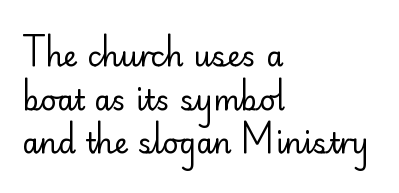
{"serif": "no", "italic": "no", "bold": "no", "weight": "regular", "width": "normal", "stroke_contrast": "low", "x_height": "small", "monospaced": "no", "underline": "no", "align": "left", "line_spacing": "normal", "line_spacing_ratio": 1.56, "letter_spacing": "normal", "letter_spacing_em": 0.0, "glyph_px": 28}
